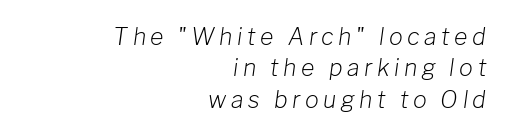
Q: Is the text bold? A: No.
Q: Is the text italic (slanted)? A: Yes, it leans right by about 8 degrees.
Q: Is the text underlined? A: No.
Q: How is the paragraph aligned? A: Right-aligned.
Q: Is the spacing between letters normal or unusually wide? A: Unusually wide.
Q: Is the spacing between lines tight, normal or loose? A: Normal.
